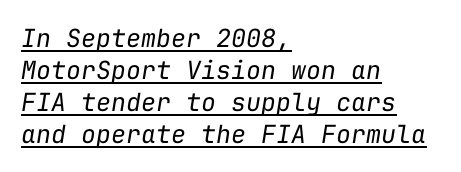
The image shows 25 px text type, italic (leaning right); set left-aligned, normal line spacing (1.28x), normal letter spacing, underlined.
